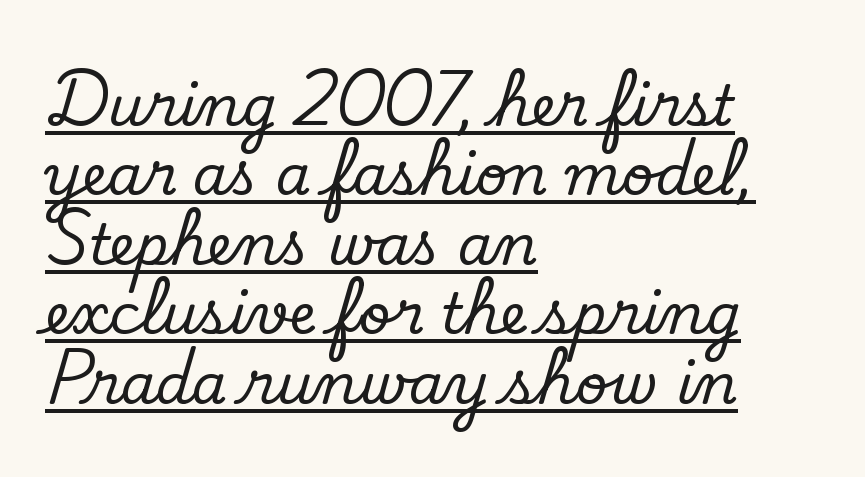
The image shows 56 px serif type; set left-aligned, line spacing 1.24x, normal letter spacing, underlined; low stroke contrast and a small x-height.
